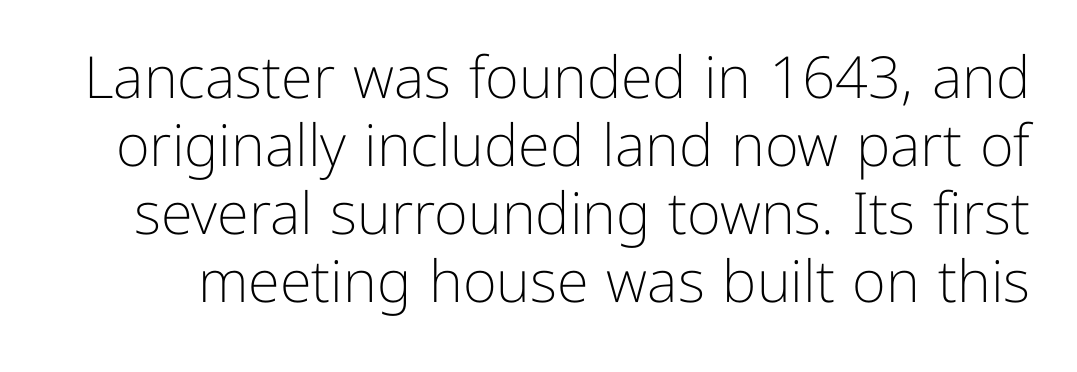
Q: Is the text bold? A: No.
Q: Is the text italic (slanted)? A: No, it is upright.
Q: Is the typeface a serif or a sans-serif typeface? A: Sans-serif.
Q: Is the text underlined? A: No.
Q: Is the spacing between letters normal or unusually wide? A: Normal.
Q: Width (condensed, normal, or wide)? A: Normal.
Q: Stroke contrast? A: Low.
Q: x-height? A: Medium.
Q: Monospaced? A: No.
